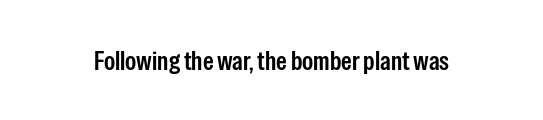
This rendering leaves character spacing at its baseline value. Has an underline been added? It has not. No italicization has been applied; the sample stays upright.
